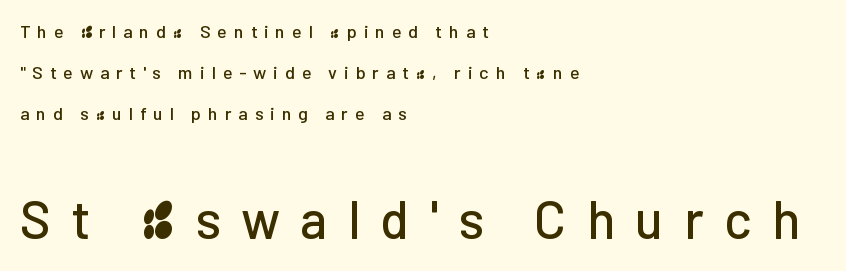
{"serif": "no", "italic": "no", "width": "normal", "stroke_contrast": "low", "x_height": "medium", "monospaced": "no", "underline": "no", "align": "left", "line_spacing": "loose", "line_spacing_ratio": 2.29, "letter_spacing": "wide", "letter_spacing_em": 0.38, "larger_block": "second", "size_ratio": 2.94, "glyph_px": 53}
